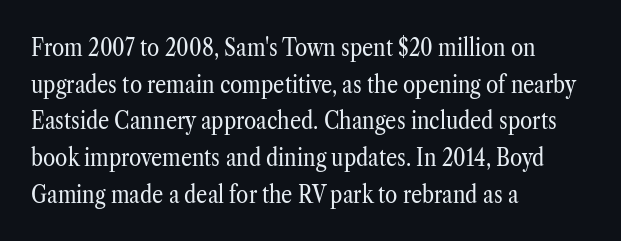
Q: Is the text bold? A: No.
Q: Is the text italic (slanted)? A: No, it is upright.
Q: Is the text underlined? A: No.
Q: How is the paragraph aligned? A: Left-aligned.
Q: Is the spacing between letters normal or unusually wide? A: Normal.
Q: Is the spacing between lines tight, normal or loose? A: Normal.
